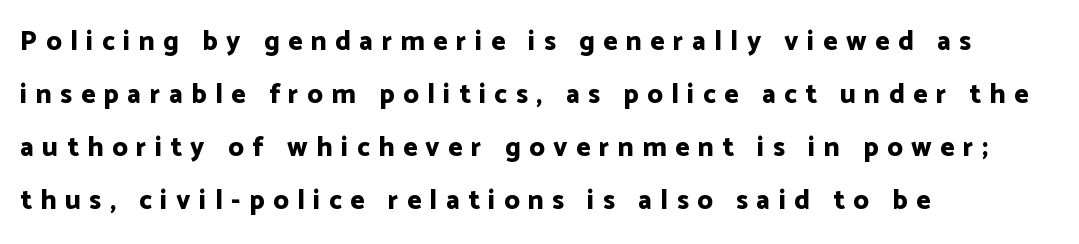
Q: Is the text bold? A: Yes.
Q: Is the text italic (slanted)? A: No, it is upright.
Q: Is the text underlined? A: No.
Q: How is the paragraph aligned? A: Left-aligned.
Q: Is the spacing between letters normal or unusually wide? A: Unusually wide.
Q: Is the spacing between lines tight, normal or loose? A: Loose.
